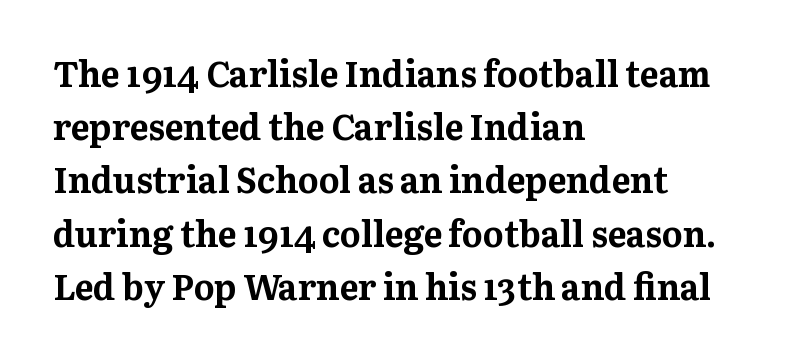
{"serif": "yes", "italic": "no", "bold": "yes", "weight": "bold", "width": "normal", "stroke_contrast": "medium", "x_height": "medium", "monospaced": "no", "underline": "no", "align": "left", "line_spacing": "normal", "line_spacing_ratio": 1.52, "letter_spacing": "normal", "letter_spacing_em": 0.0, "glyph_px": 35}
